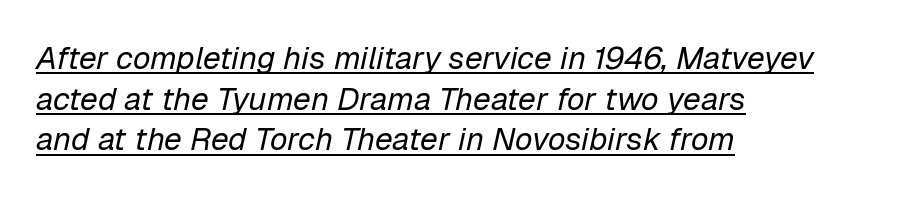
Q: Is the text bold? A: No.
Q: Is the text italic (slanted)? A: Yes, it leans right by about 12 degrees.
Q: Is the text underlined? A: Yes.
Q: How is the paragraph aligned? A: Left-aligned.
Q: Is the spacing between letters normal or unusually wide? A: Normal.
Q: Is the spacing between lines tight, normal or loose? A: Normal.
Q: Width (condensed, normal, or wide)? A: Normal.
Q: Stroke contrast? A: Low.
Q: x-height? A: Medium.
Q: Monospaced? A: No.
